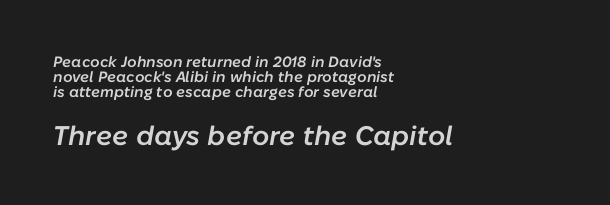
{"italic": "yes", "lean": "right", "slant_degrees": 10, "bold": "semi", "underline": "no", "align": "left", "line_spacing": "tight", "line_spacing_ratio": 1.01, "letter_spacing": "normal", "letter_spacing_em": 0.0, "larger_block": "second", "size_ratio": 1.8, "glyph_px": 27}
